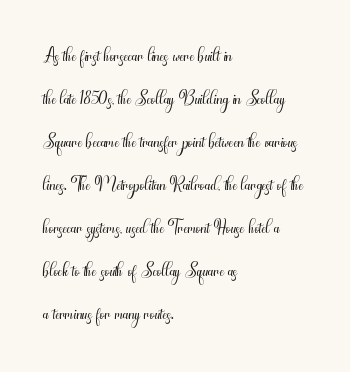
Q: Is the text bold? A: No.
Q: Is the text italic (slanted)? A: Yes.
Q: Is the text underlined? A: No.
Q: How is the paragraph aligned? A: Left-aligned.
Q: Is the spacing between letters normal or unusually wide? A: Normal.
Q: Is the spacing between lines tight, normal or loose? A: Normal.
